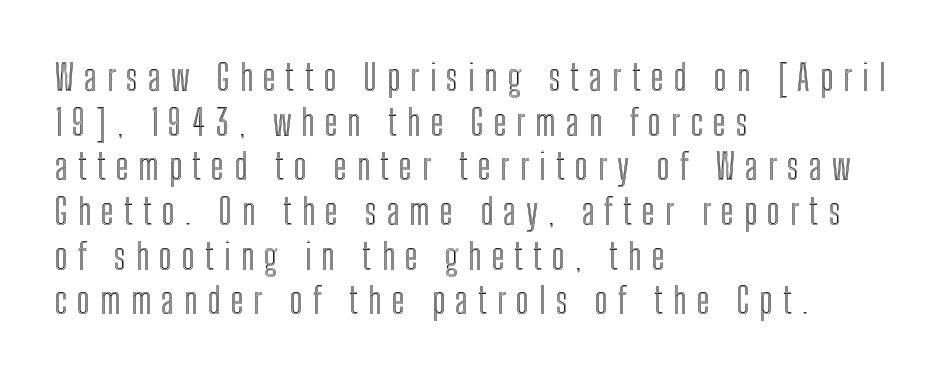
{"italic": "no", "width": "condensed", "x_height": "medium", "monospaced": "no", "underline": "no", "align": "left", "line_spacing_ratio": 1.24, "letter_spacing": "wide", "letter_spacing_em": 0.28, "glyph_px": 36}
